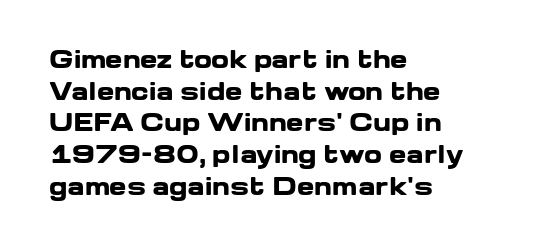
The image shows 23 px bold type, upright; set left-aligned, normal line spacing (1.38x), normal letter spacing, not underlined.
